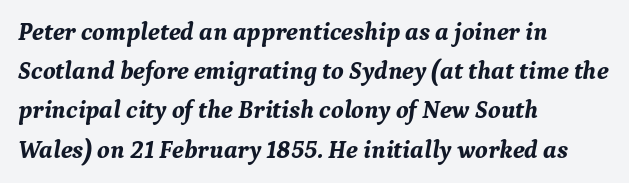
Q: Is the text bold? A: Yes.
Q: Is the text italic (slanted)? A: Yes, it leans right by about 9 degrees.
Q: Is the text underlined? A: No.
Q: How is the paragraph aligned? A: Left-aligned.
Q: Is the spacing between letters normal or unusually wide? A: Normal.
Q: Is the spacing between lines tight, normal or loose? A: Normal.
